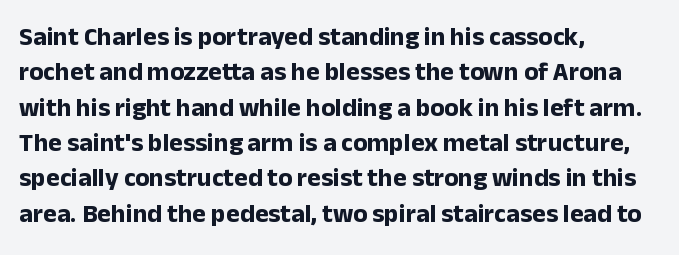
{"italic": "no", "bold": "yes", "underline": "no", "align": "left", "line_spacing": "normal", "line_spacing_ratio": 1.36, "letter_spacing": "normal", "letter_spacing_em": 0.0, "glyph_px": 26}
